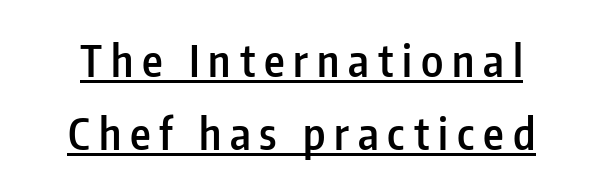
The image shows 44 px semibold, condensed sans-serif type, upright; set normal line spacing (1.65x), unusually wide letter spacing (+0.2 em), underlined; low stroke contrast and a medium x-height.
